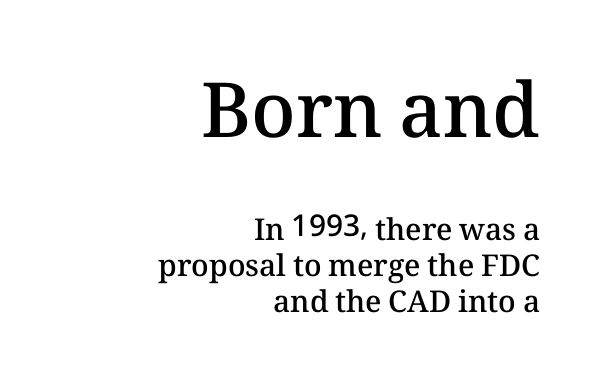
Q: Is the text bold? A: Semi-bold.
Q: Is the text italic (slanted)? A: No, it is upright.
Q: Is the text underlined? A: No.
Q: How is the paragraph aligned? A: Right-aligned.
Q: Is the spacing between letters normal or unusually wide? A: Normal.
Q: Which block of text is set in a larger size, the first (top) or the second (bottom)? A: The first (top) one.
Q: Width (condensed, normal, or wide)? A: Normal.
Q: Stroke contrast? A: Medium.
Q: x-height? A: Medium.
Q: Monospaced? A: No.
